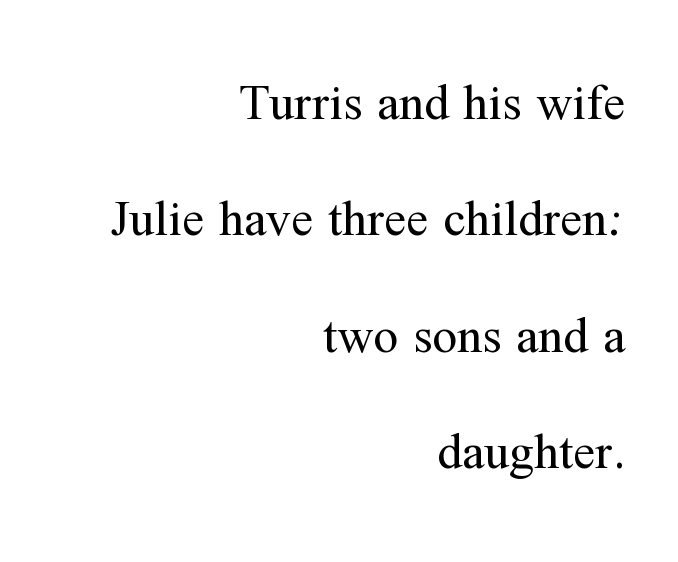
Q: Is the text bold? A: No.
Q: Is the text italic (slanted)? A: No, it is upright.
Q: Is the typeface a serif or a sans-serif typeface? A: Serif.
Q: Is the text underlined? A: No.
Q: How is the paragraph aligned? A: Right-aligned.
Q: Is the spacing between letters normal or unusually wide? A: Normal.
Q: Is the spacing between lines tight, normal or loose? A: Loose.
Q: Width (condensed, normal, or wide)? A: Normal.
Q: Stroke contrast? A: Medium.
Q: x-height? A: Medium.
Q: Monospaced? A: No.
